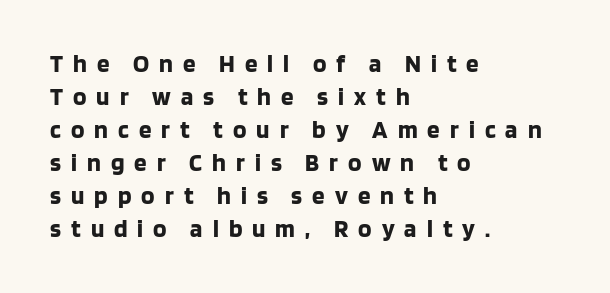
A full-strength bold gives these letters their thick strokes. Do the letters lean? They stand straight. The passage shown stacks its lines at a standard gap. Each line starts at the same left margin while the right side varies.
